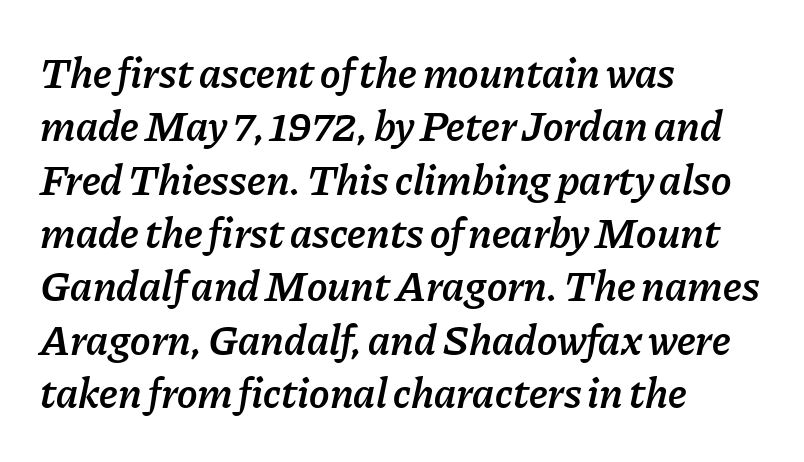
{"italic": "yes", "lean": "right", "slant_degrees": 11, "bold": "semi", "weight": "semibold", "width": "normal", "stroke_contrast": "low", "x_height": "medium", "monospaced": "no", "underline": "no", "align": "left", "line_spacing_ratio": 1.24, "letter_spacing": "normal", "letter_spacing_em": 0.0, "glyph_px": 43}
